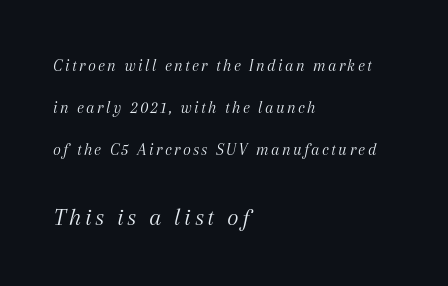
Q: Is the text bold? A: No.
Q: Is the text italic (slanted)? A: Yes, it leans right by about 12 degrees.
Q: Is the text underlined? A: No.
Q: How is the paragraph aligned? A: Left-aligned.
Q: Is the spacing between lines tight, normal or loose? A: Loose.
Q: Which block of text is set in a larger size, the first (top) or the second (bottom)? A: The second (bottom) one.
